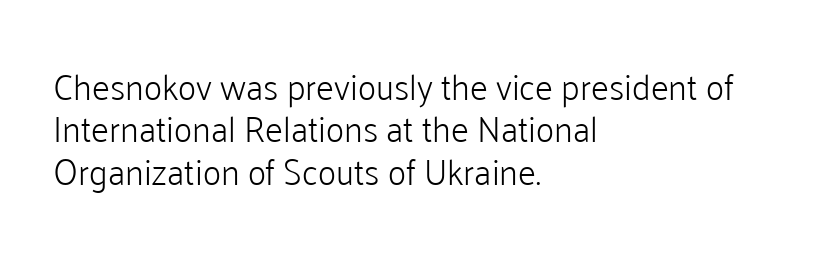
{"serif": "no", "italic": "no", "bold": "no", "weight": "light", "width": "normal", "stroke_contrast": "low", "x_height": "medium", "monospaced": "no", "underline": "no", "align": "left", "line_spacing_ratio": 1.21, "letter_spacing": "normal", "letter_spacing_em": 0.0, "glyph_px": 35}
